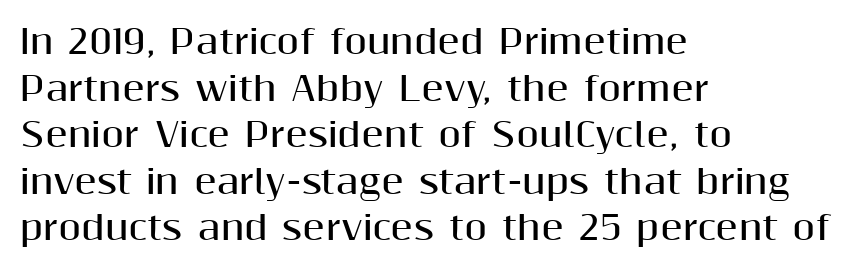
Q: Is the text bold? A: Yes.
Q: Is the text italic (slanted)? A: No, it is upright.
Q: Is the typeface a serif or a sans-serif typeface? A: Sans-serif.
Q: Is the text underlined? A: No.
Q: How is the paragraph aligned? A: Left-aligned.
Q: Is the spacing between letters normal or unusually wide? A: Normal.
Q: Is the spacing between lines tight, normal or loose? A: Normal.
Q: Width (condensed, normal, or wide)? A: Normal.
Q: Stroke contrast? A: Medium.
Q: x-height? A: Medium.
Q: Monospaced? A: No.
